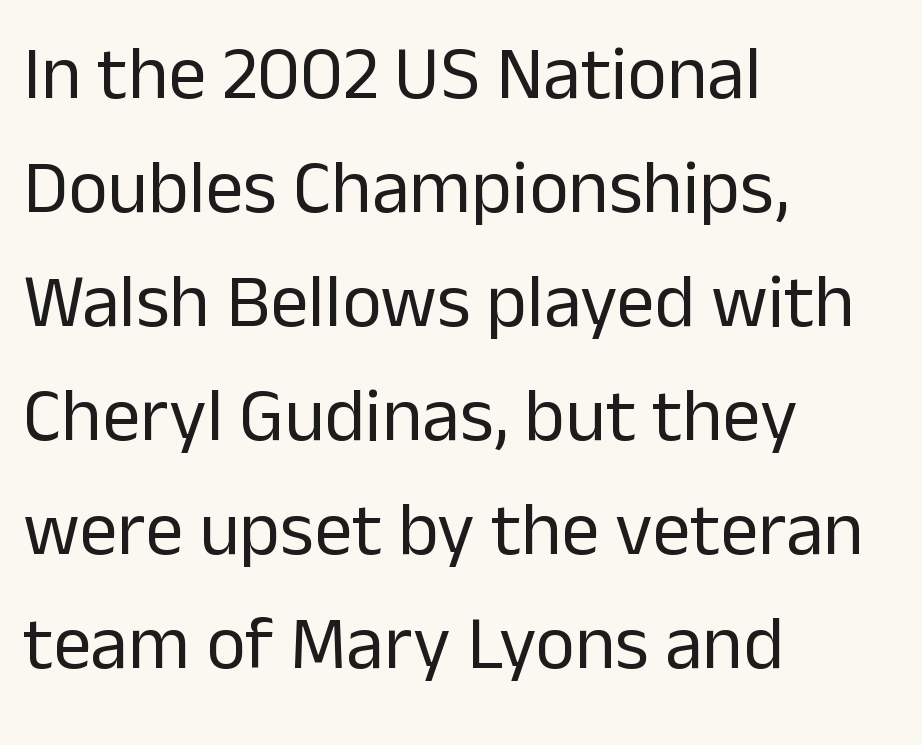
Notice how descenders clear the ascenders below comfortably — that's standard leading. The rag falls on the right side of this text block. The strokes are not fattened; the text isn't bold. The letters advance in unequal steps, a hallmark of proportional type.
